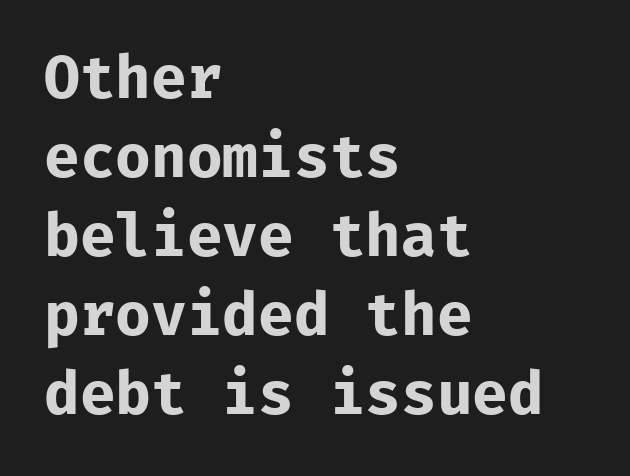
The image shows 58 px bold sans-serif type, upright; set left-aligned, normal line spacing (1.36x), normal letter spacing, not underlined; low stroke contrast and a medium x-height.
